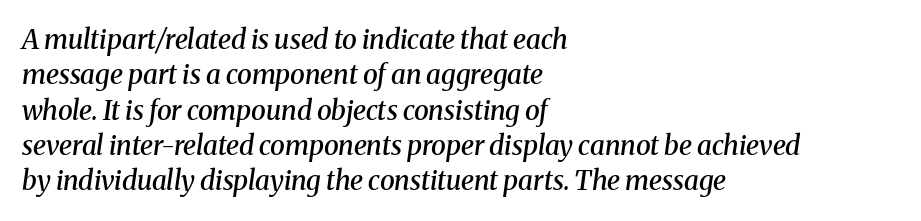
The image shows 27 px text type, italic (leaning right); set left-aligned, normal line spacing (1.31x), normal letter spacing, not underlined.
